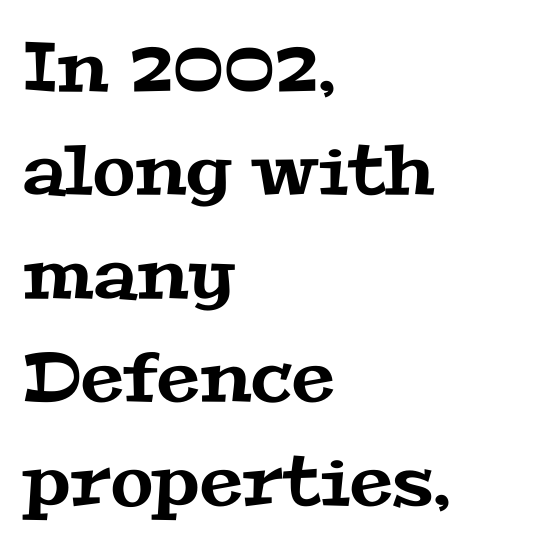
{"serif": "yes", "width": "wide", "stroke_contrast": "medium", "x_height": "medium", "monospaced": "no", "underline": "no", "align": "left", "line_spacing": "normal", "line_spacing_ratio": 1.5, "letter_spacing": "normal", "letter_spacing_em": 0.0, "glyph_px": 69}
